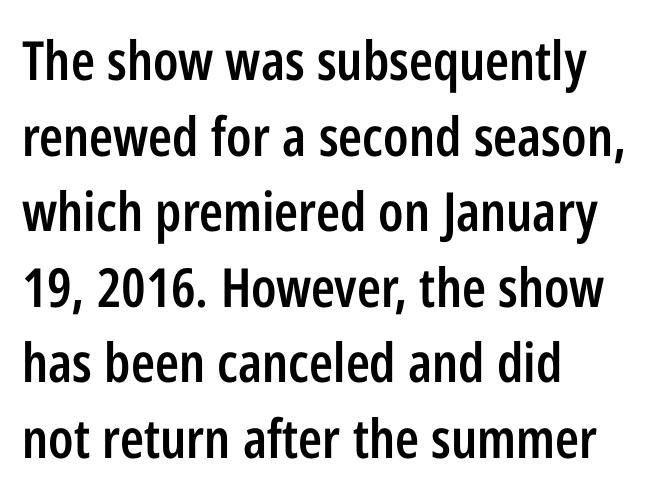
{"serif": "no", "italic": "no", "bold": "semi", "weight": "semibold", "width": "condensed", "stroke_contrast": "low", "x_height": "medium", "monospaced": "no", "underline": "no", "align": "left", "line_spacing": "normal", "line_spacing_ratio": 1.4, "letter_spacing": "normal", "letter_spacing_em": 0.0, "glyph_px": 54}
